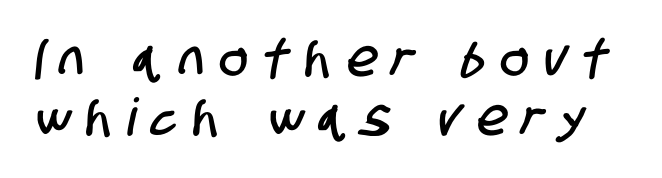
The passage shown is typed in a proportional face where columns would drift. Tightly led — the rows are bunched. A bare baseline throughout the passage. Compared with typical body copy, the letter spacing here is much looser.
